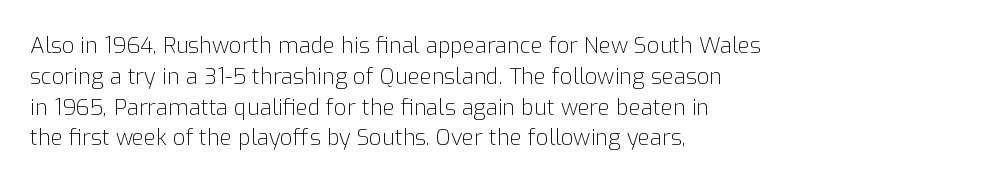
Summary of vertical rhythm: regular, with standard interline spacing. Short note: letters normally spaced. The font's upright variant was chosen for this text. Casual observation: everything's shoved over to the left.
